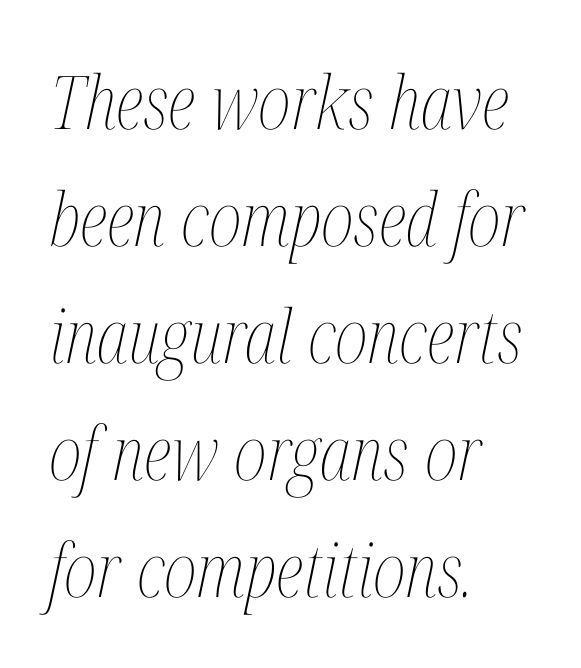
The image shows 74 px thin, condensed type, italic (leaning right); set left-aligned, normal line spacing (1.58x), normal letter spacing, not underlined; medium stroke contrast and a medium x-height.
